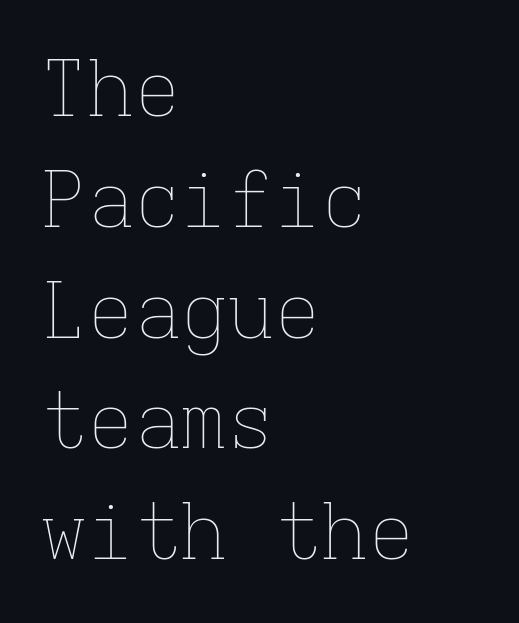
Q: Is the text bold? A: No.
Q: Is the text italic (slanted)? A: No, it is upright.
Q: Is the text underlined? A: No.
Q: How is the paragraph aligned? A: Left-aligned.
Q: Is the spacing between letters normal or unusually wide? A: Normal.
Q: Is the spacing between lines tight, normal or loose? A: Normal.
Q: Width (condensed, normal, or wide)? A: Normal.
Q: Stroke contrast? A: Low.
Q: x-height? A: Medium.
Q: Monospaced? A: Yes.
